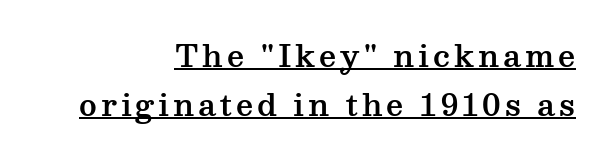
Q: Is the text italic (slanted)? A: No, it is upright.
Q: Is the typeface a serif or a sans-serif typeface? A: Serif.
Q: Is the text underlined? A: Yes.
Q: How is the paragraph aligned? A: Right-aligned.
Q: Is the spacing between lines tight, normal or loose? A: Normal.
Q: Width (condensed, normal, or wide)? A: Wide.
Q: Stroke contrast? A: Medium.
Q: x-height? A: Medium.
Q: Monospaced? A: No.
